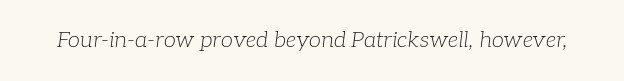
The image shows 22 px text type, italic (leaning right); set normal letter spacing, not underlined.
